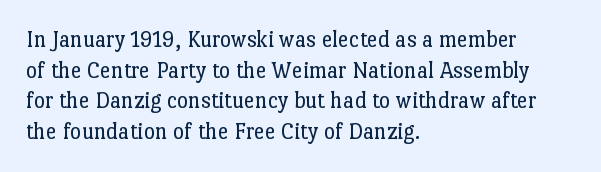
The image shows 24 px text type, upright; set left-aligned, normal line spacing (1.28x), normal letter spacing, not underlined.
